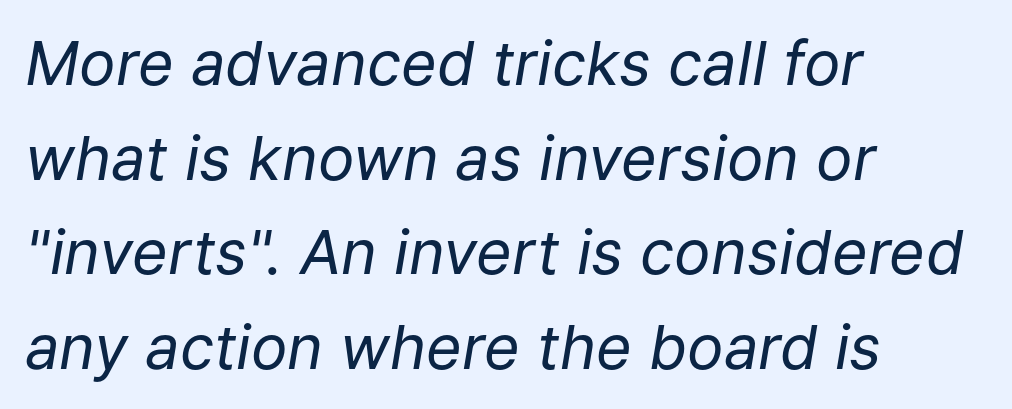
{"italic": "yes", "lean": "right", "slant_degrees": 9, "bold": "no", "weight": "regular", "width": "normal", "stroke_contrast": "low", "x_height": "medium", "monospaced": "no", "underline": "no", "align": "left", "line_spacing": "normal", "line_spacing_ratio": 1.55, "letter_spacing": "normal", "letter_spacing_em": 0.0, "glyph_px": 61}
